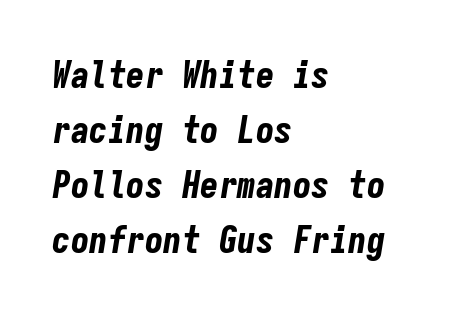
Each glyph is drawn with heavy, bold strokes. Students, note that the glyphs here touch the page at normal intervals. Each letter, wide or thin by design, is forced into the same width here. Leftover space on each line is placed entirely after the last word. Has an underline been added? It has not.
